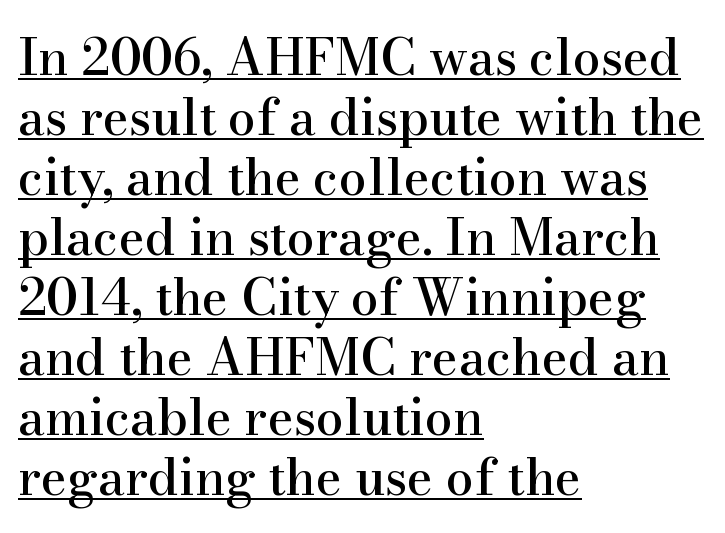
Q: Is the text italic (slanted)? A: No, it is upright.
Q: Is the typeface a serif or a sans-serif typeface? A: Serif.
Q: Is the text underlined? A: Yes.
Q: How is the paragraph aligned? A: Left-aligned.
Q: Is the spacing between letters normal or unusually wide? A: Normal.
Q: Width (condensed, normal, or wide)? A: Normal.
Q: Stroke contrast? A: High.
Q: x-height? A: Small.
Q: Monospaced? A: No.
